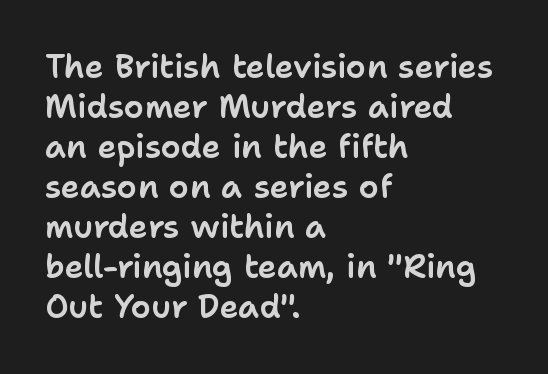
Q: Is the text italic (slanted)? A: No, it is upright.
Q: Is the typeface a serif or a sans-serif typeface? A: Sans-serif.
Q: Is the text underlined? A: No.
Q: How is the paragraph aligned? A: Left-aligned.
Q: Is the spacing between letters normal or unusually wide? A: Normal.
Q: Is the spacing between lines tight, normal or loose? A: Normal.
Q: Width (condensed, normal, or wide)? A: Normal.
Q: Stroke contrast? A: Low.
Q: x-height? A: Medium.
Q: Monospaced? A: No.
